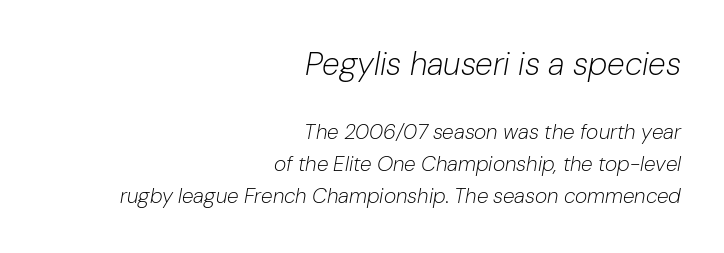
The image shows 32 px light type, italic (leaning right); set right-aligned, normal line spacing (1.53x), normal letter spacing, not underlined; the first (top) block is 1.52x larger; low stroke contrast and a medium x-height.
